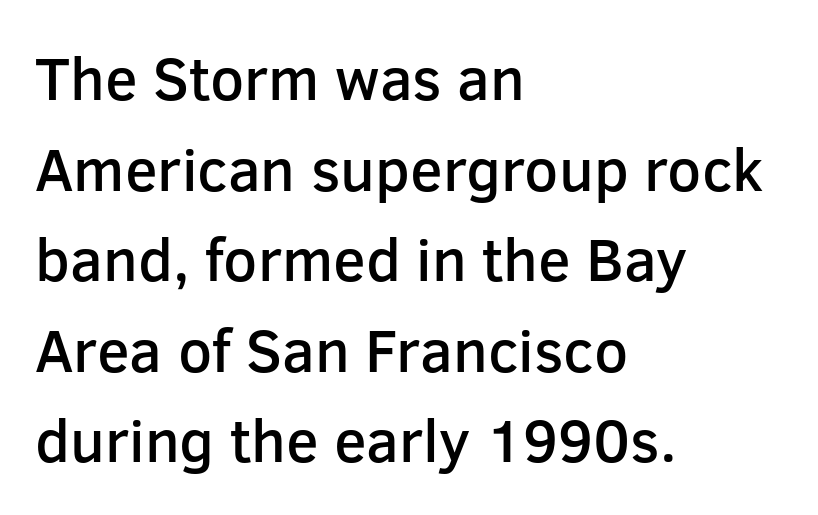
Q: Is the text bold? A: Semi-bold.
Q: Is the text italic (slanted)? A: No, it is upright.
Q: Is the typeface a serif or a sans-serif typeface? A: Sans-serif.
Q: Is the text underlined? A: No.
Q: How is the paragraph aligned? A: Left-aligned.
Q: Is the spacing between letters normal or unusually wide? A: Normal.
Q: Is the spacing between lines tight, normal or loose? A: Normal.
Q: Width (condensed, normal, or wide)? A: Normal.
Q: Stroke contrast? A: Low.
Q: x-height? A: Medium.
Q: Monospaced? A: No.
